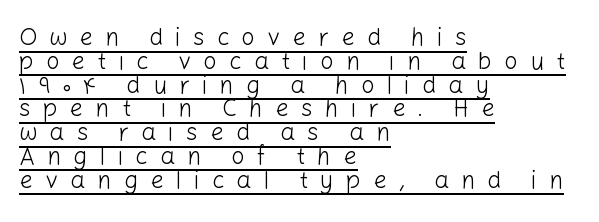
{"italic": "no", "bold": "no", "underline": "yes", "align": "left", "line_spacing": "tight", "line_spacing_ratio": 0.99, "letter_spacing": "wide", "letter_spacing_em": 0.5, "glyph_px": 24}
